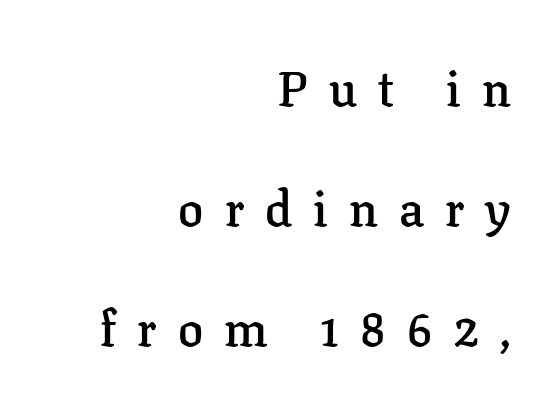
This sample has the flowing, uneven cadence of proportional lettering. This sample uses expanded letter spacing, leaving extra air between glyphs. Reading down the block, your eye finds every line finishing at a fixed right position. A somewhat darkened texture: the type is semibold rather than bold. In terms of letterform style, serifs are clearly present. Is there any slant? The stems are plumb.
